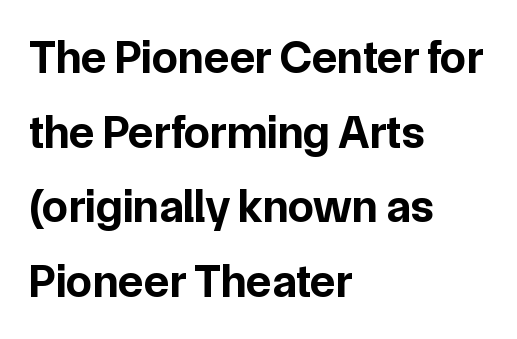
The passage shown is emphatically bold. This sample uses a sans-serif face. Notice how the stems are strictly vertical — no italics here. Line starts are locked; line ends wander. The horizontal fit of the characters is conventional and even. Line spacing here is normal.
